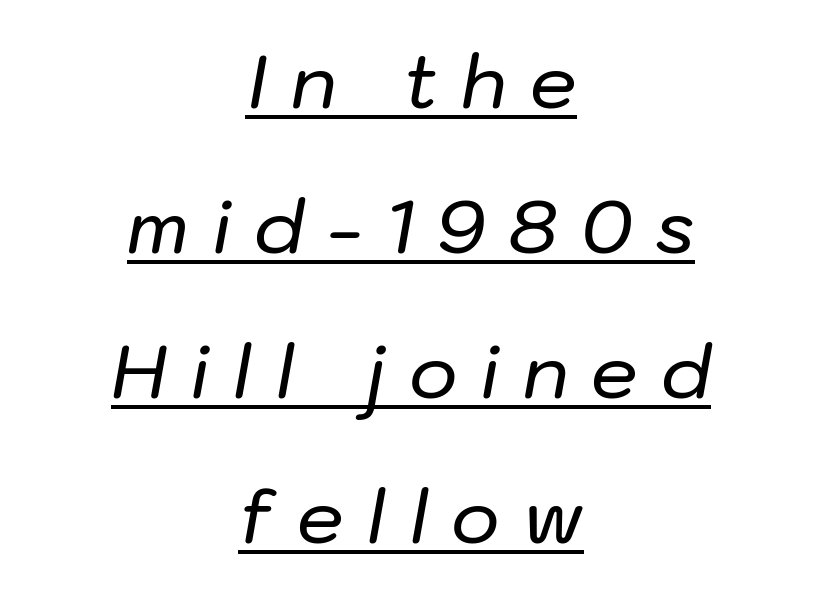
Q: Is the text italic (slanted)? A: Yes, it leans right by about 10 degrees.
Q: Is the text underlined? A: Yes.
Q: How is the paragraph aligned? A: Centered.
Q: Is the spacing between letters normal or unusually wide? A: Unusually wide.
Q: Is the spacing between lines tight, normal or loose? A: Loose.
Q: Width (condensed, normal, or wide)? A: Normal.
Q: Stroke contrast? A: Low.
Q: x-height? A: Medium.
Q: Monospaced? A: No.
